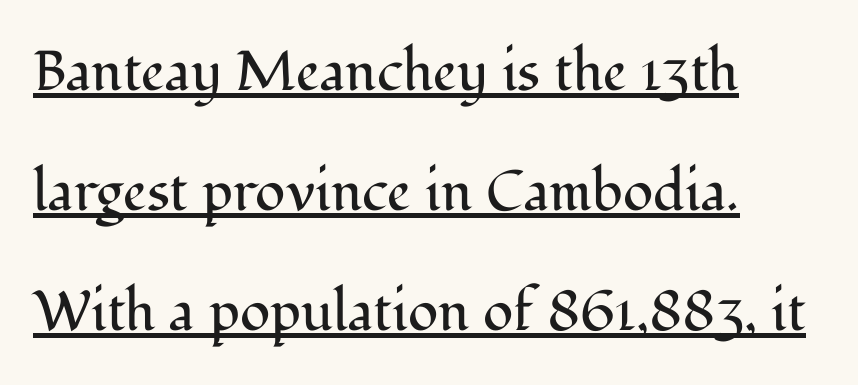
The letters advance in unequal steps, a hallmark of proportional type. How are the letters spaced? Ordinarily, with no added tracking. This rendering employs a face with finishing strokes, i.e., a serif. This is not heavy type; no bold has been used. Ordinary non-slanted type is in use. Summary of vertical rhythm: relaxed, with wide interline spacing.
